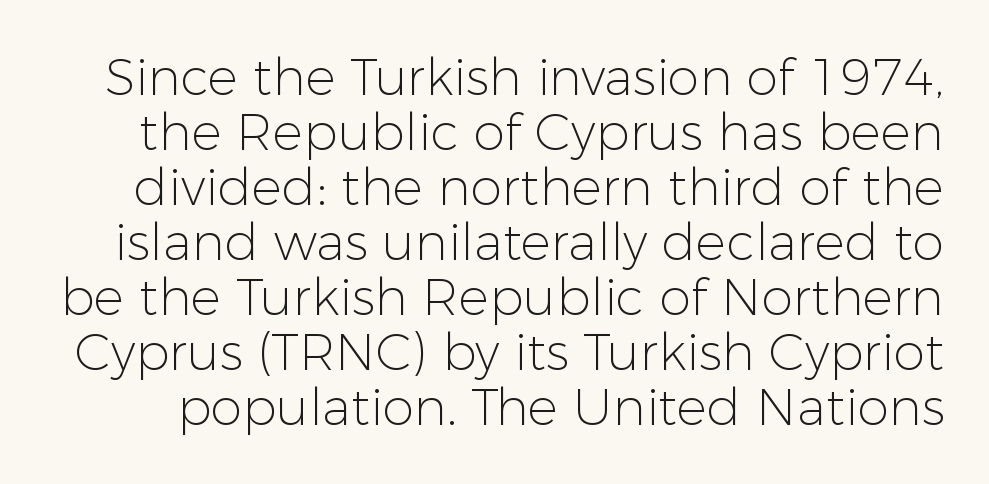
Think of a printed novel: that variable character pitch is what you see here. The characters display no serif detailing; their extremities are plain. The letters sit at their default tracking, neither squeezed nor spread. The specimen reads as upright at a glance. The glyphs are unaccompanied by any horizontal stroke below them. Line spacing here is tight.
